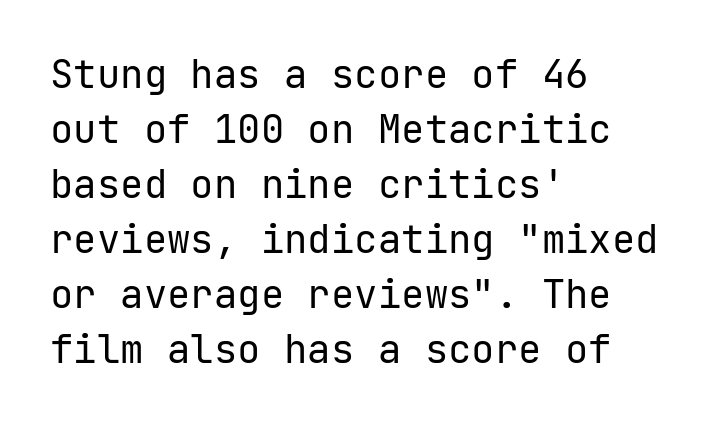
Letter spacing: default. The font sits on the lighter half of the weight spectrum, regular included. Compared with typical paragraphs, the rows here are spaced about the same. The specimen reads as upright at a glance.
